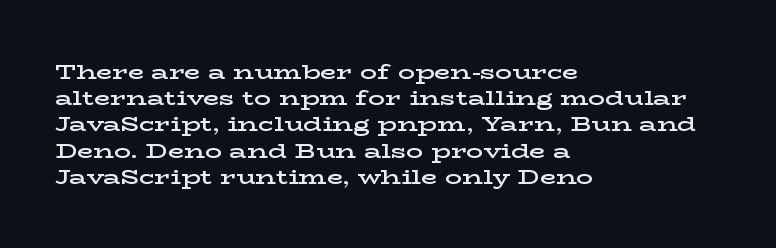
Just letters on the line, the space beneath them empty. Evenly set lines give the paragraph a standard silhouette. Compared with a centered layout, this one pins lines to the left instead. Letter spacing: default.
